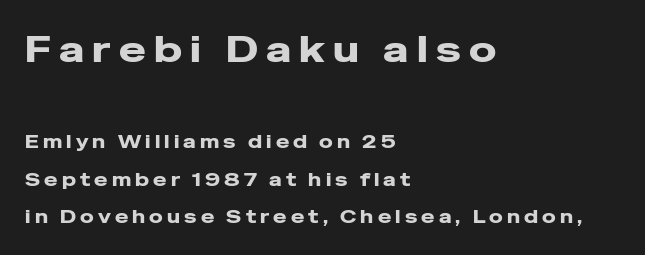
The image shows 36 px heavy, wide sans-serif type, upright; set left-aligned, loose line spacing (2.09x), unusually wide letter spacing (+0.23 em), not underlined; the first (top) block is 2.0x larger; low stroke contrast and a medium x-height.
